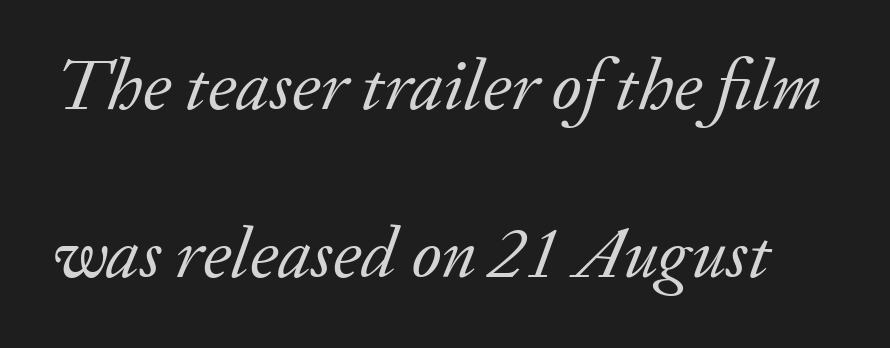
{"serif": "yes", "italic": "yes", "lean": "right", "slant_degrees": 20, "bold": "no", "weight": "regular", "width": "normal", "stroke_contrast": "low", "x_height": "small", "monospaced": "no", "underline": "no", "line_spacing": "loose", "line_spacing_ratio": 2.3, "letter_spacing": "normal", "letter_spacing_em": 0.0, "glyph_px": 73}
